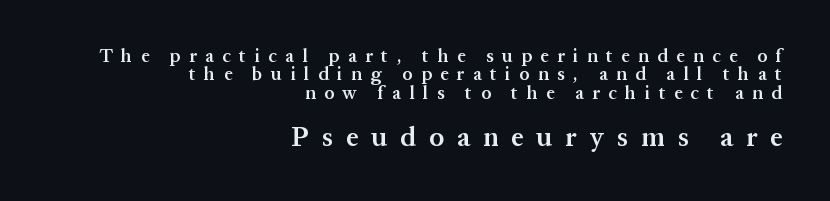
Spacing between characters has been opened up far beyond the box default. Bare-footed words on every line. Scale increases going downward across the two blocks. I'd describe the lettering as semibold — firm but not a full bold. Which margin do the lines hug? The right one — the left edge is uneven. You can tell it's not italic because the verticals are truly vertical.
